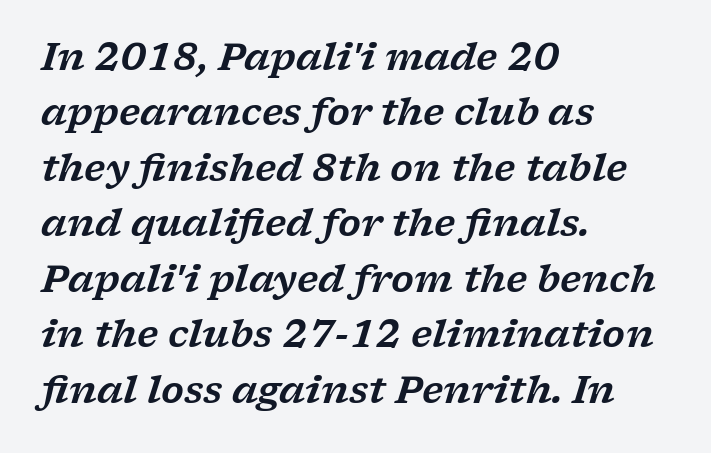
The image shows 37 px wide serif type, italic (leaning right); set left-aligned, normal line spacing (1.5x), normal letter spacing, not underlined; low stroke contrast and a medium x-height.
